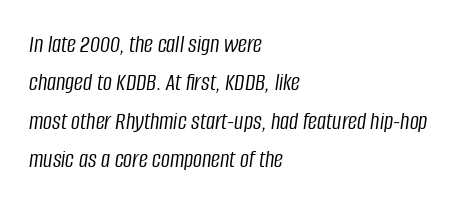
The passage shown leans; its letterforms are oblique. These lines sit exactly where default settings would place them. A clean baseline with only descenders dipping below it. The line texture is even and compact thanks to regular tracking.
